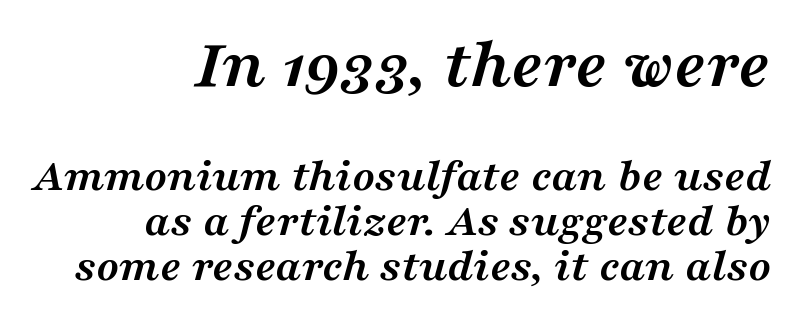
Serif or sans? Serif — the stroke terminals have little feet. The rendering uses natural spacing where letterforms have individual widths. In terms of posture, this sample is oblique. Has an underline been added? It has not. Type size steps down from the first block to the second.
